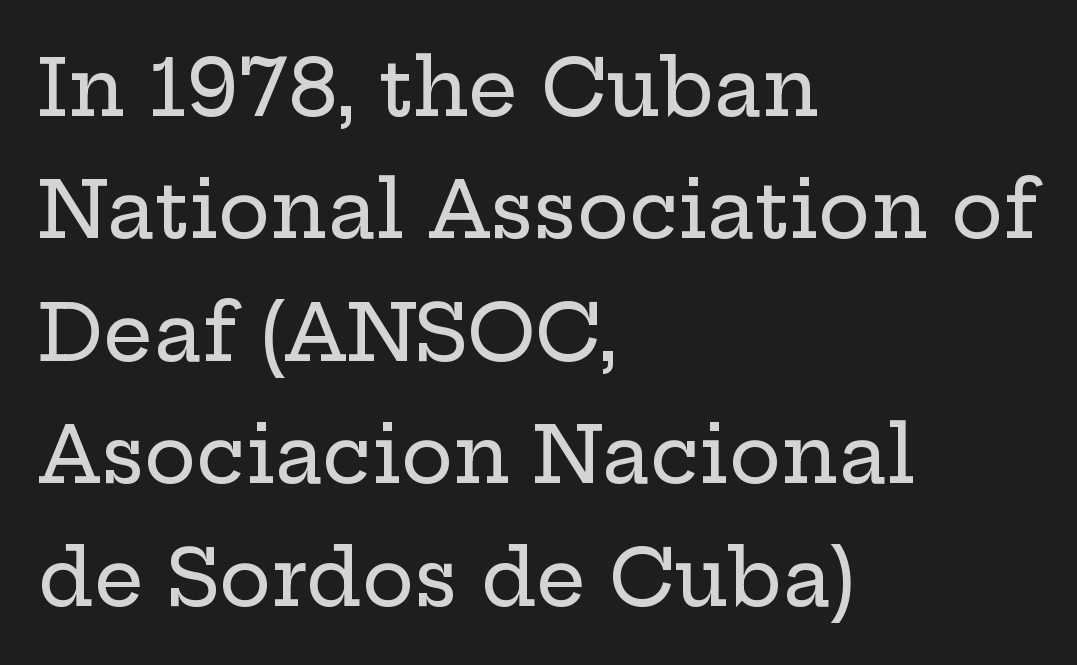
Letterform terminals end in serifs throughout the passage. Decoration check: the copy has no underline. Every character sits straight up, as roman type does. Spacing verdict: proportional, widths tailored to each character. Line spacing here is normal.
